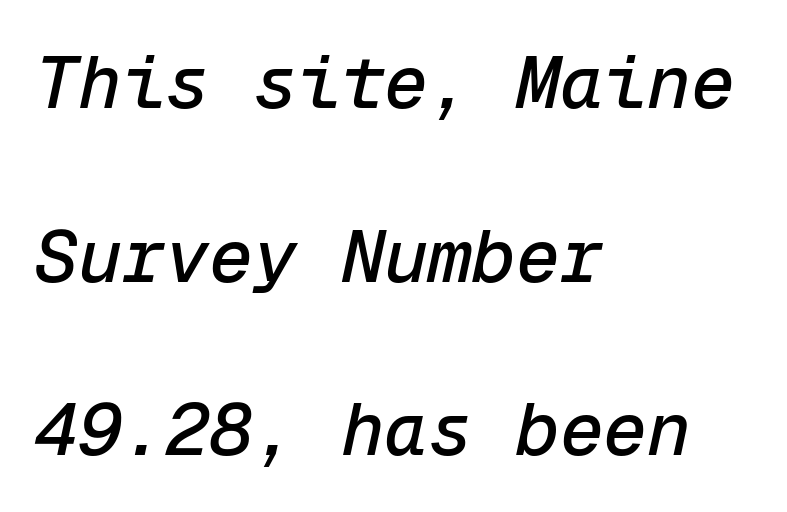
Q: Is the text italic (slanted)? A: Yes, it leans right by about 12 degrees.
Q: Is the text underlined? A: No.
Q: How is the paragraph aligned? A: Left-aligned.
Q: Is the spacing between letters normal or unusually wide? A: Normal.
Q: Is the spacing between lines tight, normal or loose? A: Loose.
Q: Width (condensed, normal, or wide)? A: Normal.
Q: Stroke contrast? A: Low.
Q: x-height? A: Medium.
Q: Monospaced? A: Yes.
